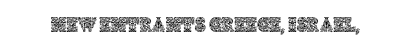
Every character sits straight up, as roman type does. The string is rendered with underlining switched off. Students, note that the glyphs here touch the page at normal intervals.
